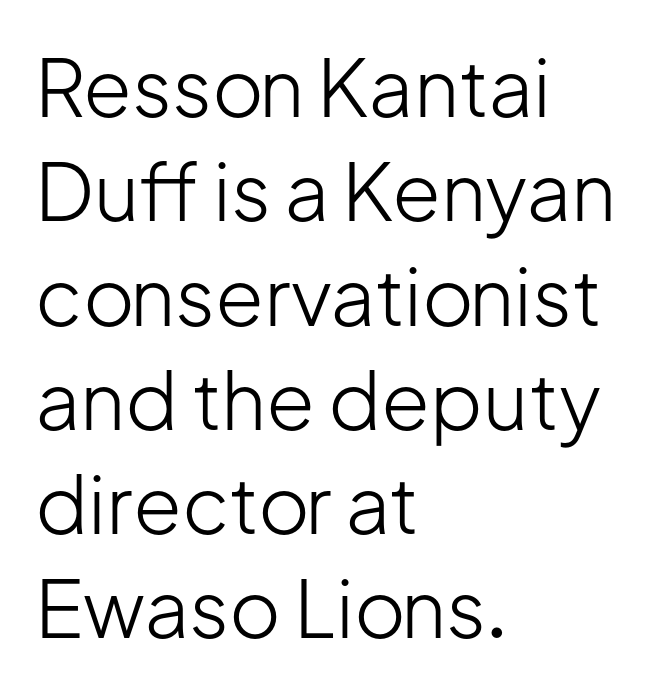
Q: Is the text bold? A: No.
Q: Is the text italic (slanted)? A: No, it is upright.
Q: Is the typeface a serif or a sans-serif typeface? A: Sans-serif.
Q: Is the text underlined? A: No.
Q: How is the paragraph aligned? A: Left-aligned.
Q: Is the spacing between letters normal or unusually wide? A: Normal.
Q: Is the spacing between lines tight, normal or loose? A: Normal.
Q: Width (condensed, normal, or wide)? A: Normal.
Q: Stroke contrast? A: Low.
Q: x-height? A: Medium.
Q: Monospaced? A: No.
